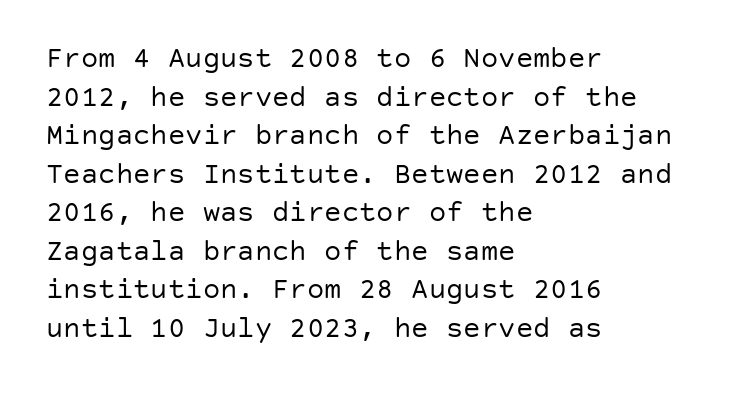
Counters stay open thanks to moderate or lighter strokes. Leftover space on each line is placed entirely after the last word. The letters sit at their default tracking, neither squeezed nor spread. Horizontal bands of white between lines are of average thickness.
